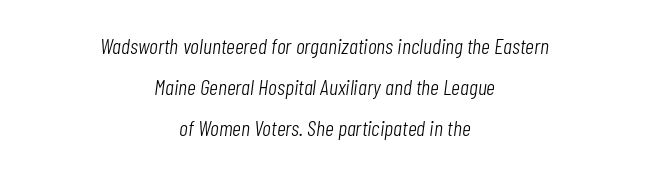
Q: Is the text bold? A: No.
Q: Is the text italic (slanted)? A: Yes, it leans right by about 7 degrees.
Q: Is the text underlined? A: No.
Q: How is the paragraph aligned? A: Centered.
Q: Is the spacing between letters normal or unusually wide? A: Normal.
